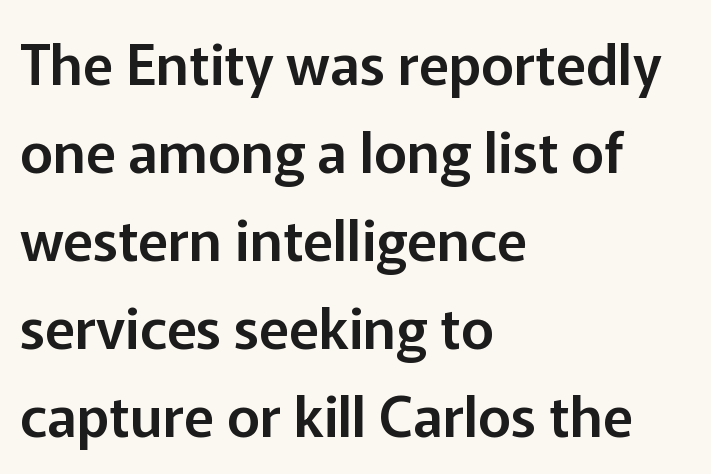
The image shows 56 px sans-serif type, upright; set left-aligned, normal line spacing (1.57x), normal letter spacing, not underlined; low stroke contrast and a medium x-height.
